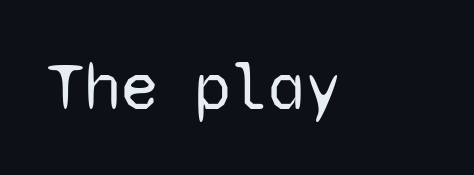
The image shows 67 px regular-weight sans-serif type, upright, monospaced; set normal letter spacing, not underlined; low stroke contrast and a medium x-height.
